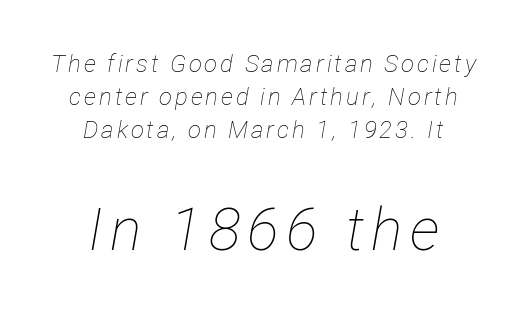
{"italic": "yes", "lean": "right", "slant_degrees": 12, "bold": "no", "weight": "thin", "width": "condensed", "stroke_contrast": "low", "x_height": "medium", "monospaced": "no", "underline": "no", "align": "center", "line_spacing": "normal", "line_spacing_ratio": 1.37, "larger_block": "second", "size_ratio": 2.46, "glyph_px": 59}
